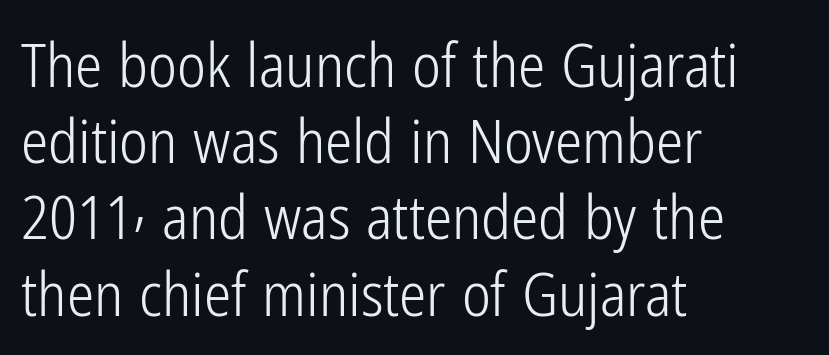
The image shows 61 px light, condensed sans-serif type, upright; set left-aligned, normal line spacing (1.25x), normal letter spacing, not underlined; low stroke contrast and a medium x-height.
